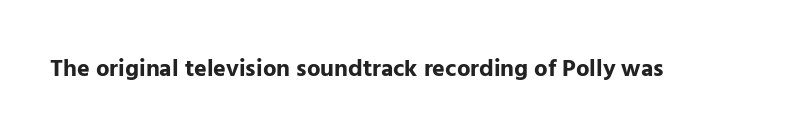
The image shows 24 px bold type, upright; set normal letter spacing, not underlined.
